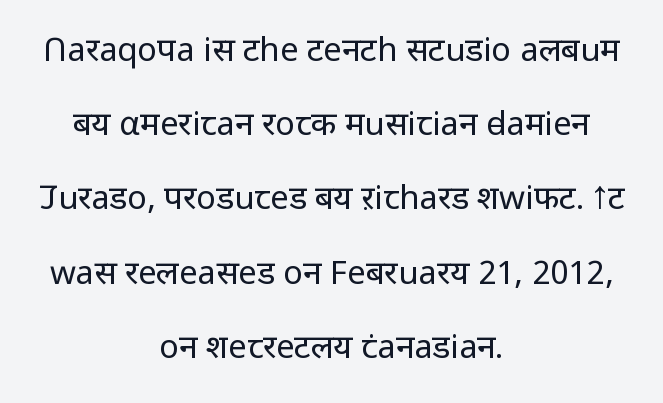
{"serif": "no", "italic": "no", "bold": "no", "weight": "regular", "width": "normal", "stroke_contrast": "low", "x_height": "medium", "monospaced": "no", "underline": "no", "align": "center", "line_spacing": "loose", "line_spacing_ratio": 2.25, "letter_spacing": "normal", "letter_spacing_em": 0.0, "glyph_px": 33}
